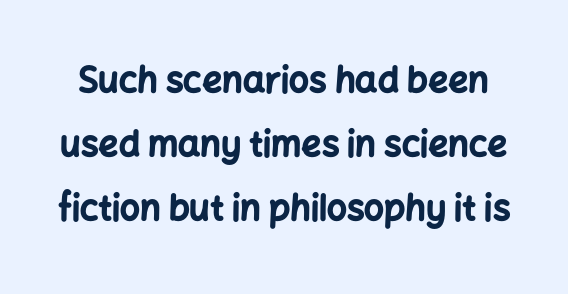
The image shows 35 px bold sans-serif type, upright; set line spacing 1.83x, normal letter spacing, not underlined; low stroke contrast and a medium x-height.
